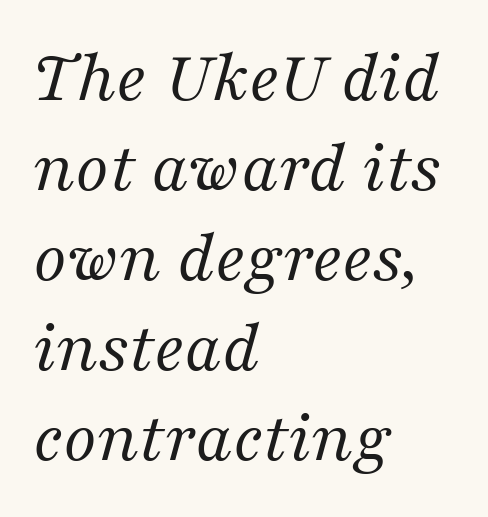
Q: Is the text bold? A: No.
Q: Is the text italic (slanted)? A: Yes, it leans right by about 16 degrees.
Q: Is the typeface a serif or a sans-serif typeface? A: Serif.
Q: Is the text underlined? A: No.
Q: How is the paragraph aligned? A: Left-aligned.
Q: Is the spacing between letters normal or unusually wide? A: Normal.
Q: Width (condensed, normal, or wide)? A: Normal.
Q: Stroke contrast? A: Medium.
Q: x-height? A: Medium.
Q: Monospaced? A: No.
